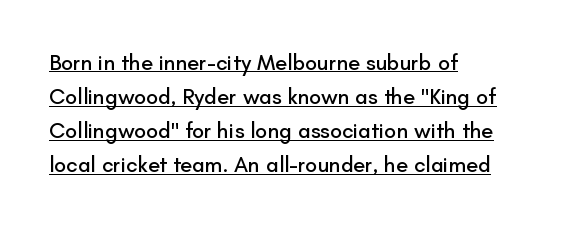
What's the leading like? Ordinary, nothing unusual. Posture: straight, roman, zero tilt. The horizontal fit of the characters is conventional and even. Casual observation: everything's shoved over to the left. A typographer would call this underscored text.
